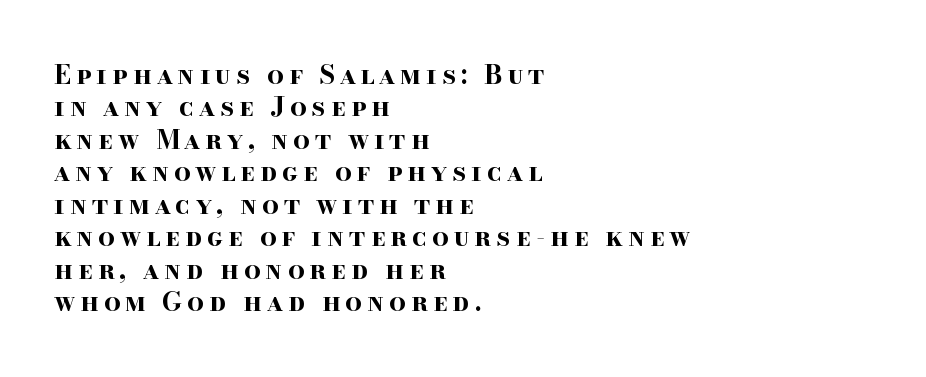
Q: Is the text bold? A: Yes.
Q: Is the text italic (slanted)? A: No, it is upright.
Q: Is the text underlined? A: No.
Q: How is the paragraph aligned? A: Left-aligned.
Q: Is the spacing between lines tight, normal or loose? A: Normal.
